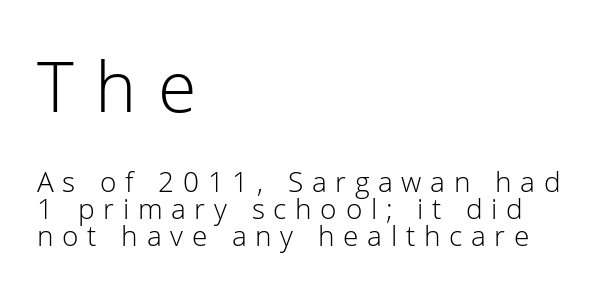
Compared with typical body copy, the letter spacing here is much looser. Alignment: flush left. Look at the bottom of the vertical strokes: they stop flat, with no serifs. The area under the type is left untouched. What's the leading like? Squeezed, with rows nearly overlapping. The letters in the upper block stand taller than those in the block below.
